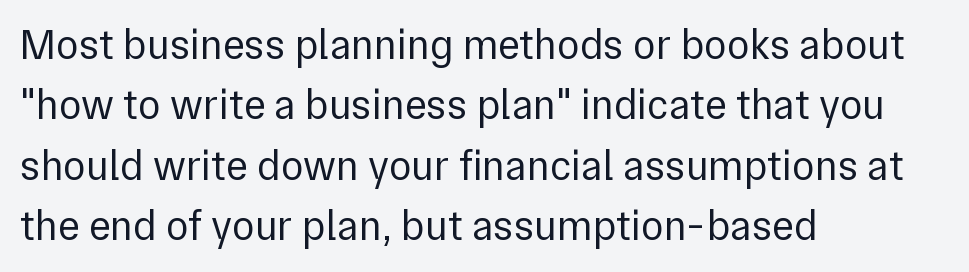
The typeface has the unassuming heft of standard copy or less. A sans-serif font was chosen for this passage. The rendering uses natural spacing where letterforms have individual widths. Horizontal bands of white between lines are of average thickness. Ascenders rise straight up at ninety degrees. The gaps between neighbouring characters are ordinary and unremarkable.
